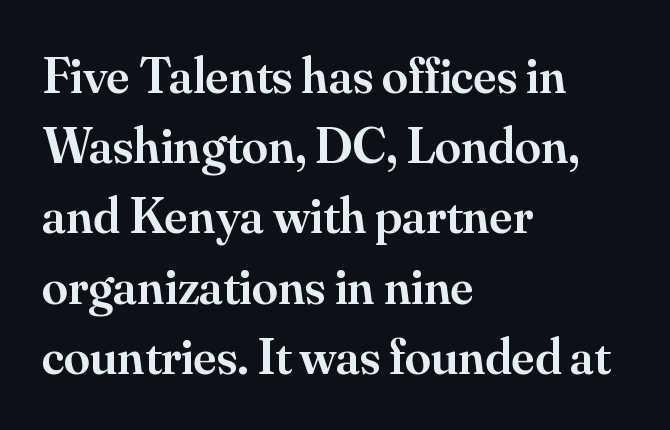
{"serif": "yes", "italic": "no", "bold": "semi", "weight": "semibold", "width": "normal", "stroke_contrast": "medium", "x_height": "small", "monospaced": "no", "underline": "no", "align": "left", "line_spacing": "normal", "line_spacing_ratio": 1.35, "letter_spacing": "normal", "letter_spacing_em": 0.0, "glyph_px": 52}
